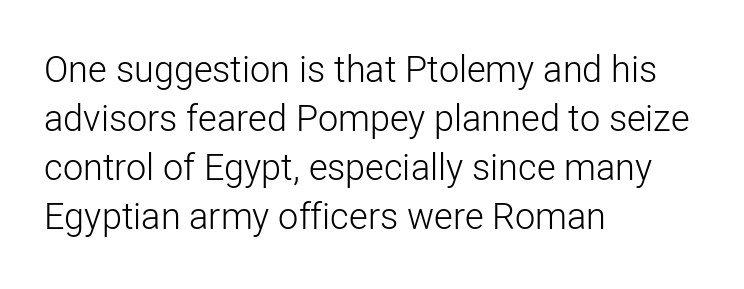
If you measured baseline to baseline, you'd find a middling distance. The strokes are not fattened; the text isn't bold. Honestly, there is no underline to notice here at all. This sample uses plain, unmodified letter spacing. The typography opts for an upright posture over an oblique one. The passage shown is typed in a proportional face where columns would drift.
